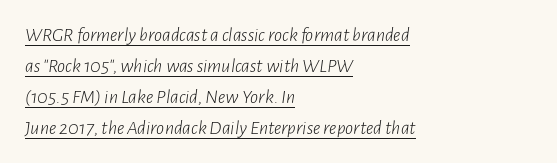
A rule runs beneath these lines of type. Teacher's note: observe the even left margin — that is flush-left alignment. The letterforms sit shoulder to shoulder at normal distance. A light-to-regular cut is what we see here. The rendering applies a slant to the glyphs. Successive baselines arrive at the customary interval.
